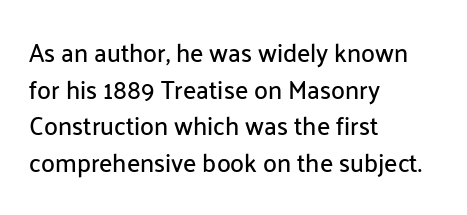
The letters stand straight up with perfectly vertical stems. The tracking reads as untouched default to a designer's eye. Vertical spacing — default. All the whitespace from short lines collects on the right. Bare-footed words on every line.
